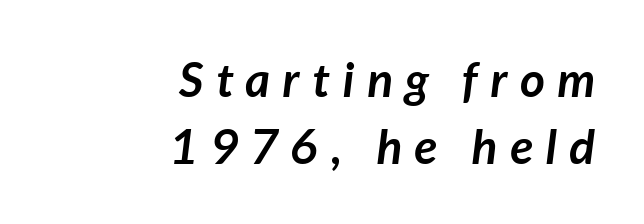
The image shows 48 px semibold type, italic (leaning right); set right-aligned, normal line spacing (1.39x), unusually wide letter spacing (+0.26 em), not underlined; low stroke contrast and a medium x-height.
